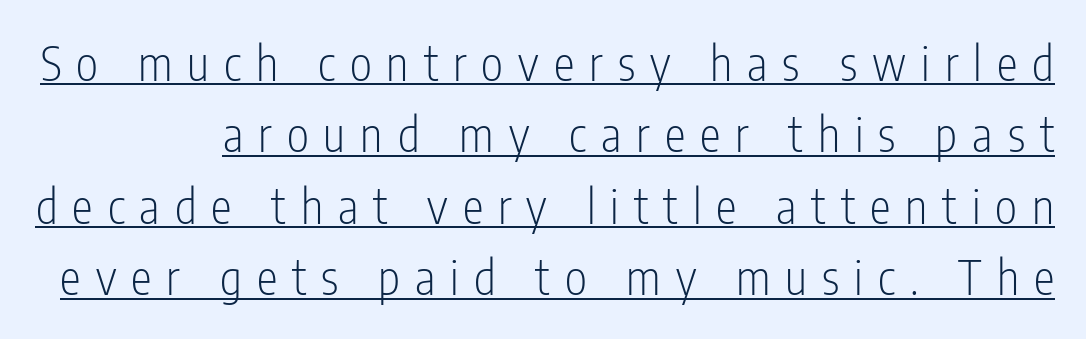
The specimen reads as upright at a glance. These lines are rendered in a variable-pitch font. Font category for this specimen: sans-serif. Underline: present. The face used here is rendered with a markedly widened letterfit.
